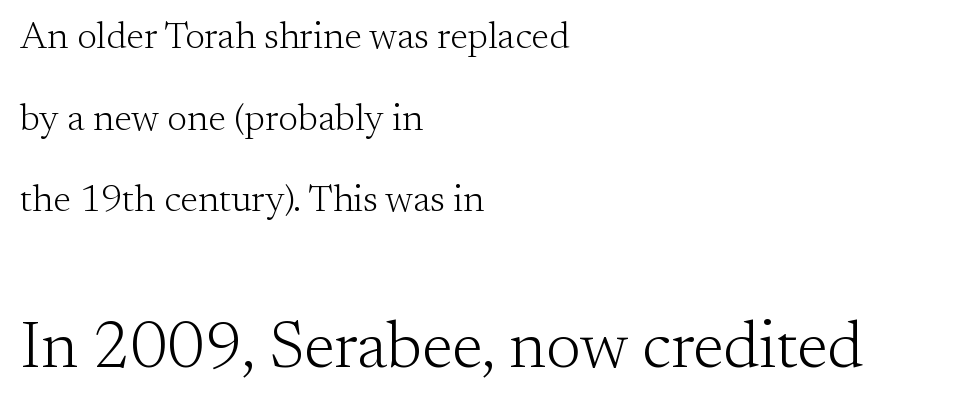
{"serif": "yes", "italic": "no", "bold": "no", "weight": "light", "width": "normal", "stroke_contrast": "medium", "x_height": "small", "monospaced": "no", "underline": "no", "align": "left", "line_spacing": "loose", "line_spacing_ratio": 2.15, "letter_spacing": "normal", "letter_spacing_em": 0.0, "larger_block": "second", "size_ratio": 1.74, "glyph_px": 66}
